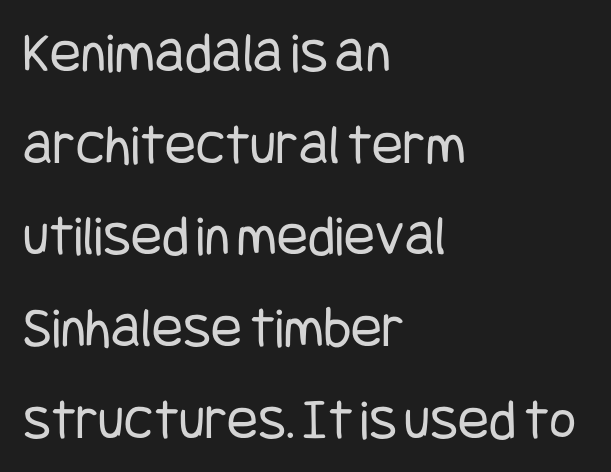
Q: Is the text bold? A: No.
Q: Is the text italic (slanted)? A: No, it is upright.
Q: Is the typeface a serif or a sans-serif typeface? A: Sans-serif.
Q: Is the text underlined? A: No.
Q: How is the paragraph aligned? A: Left-aligned.
Q: Is the spacing between letters normal or unusually wide? A: Normal.
Q: Is the spacing between lines tight, normal or loose? A: Normal.
Q: Width (condensed, normal, or wide)? A: Condensed.
Q: Stroke contrast? A: Low.
Q: x-height? A: Large.
